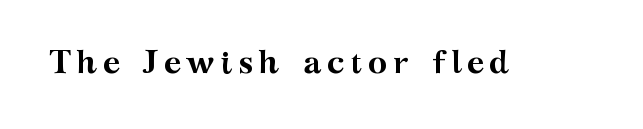
{"serif": "yes", "italic": "no", "bold": "yes", "weight": "semibold", "width": "wide", "stroke_contrast": "medium", "x_height": "medium", "monospaced": "no", "underline": "no", "glyph_px": 33}
